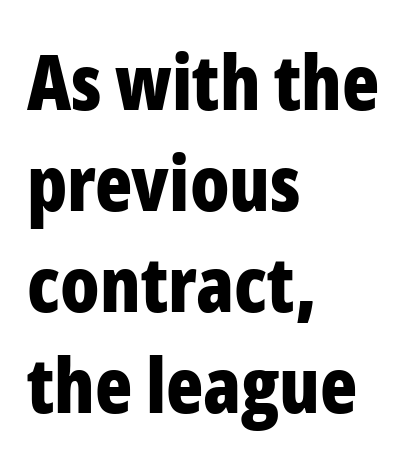
The area under the type is left untouched. Italic: no, the glyphs are upright roman. The passage shown has conventional tracking throughout. Is this a fixed-width face? No — the glyphs have proportional, varying widths. Grotesque or geometric, the face here clearly has no serifs. Is the block centered? No — it sits flush against the left margin.
